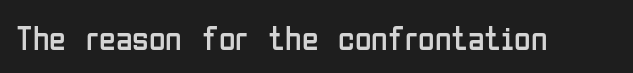
Q: Is the text bold? A: No.
Q: Is the text italic (slanted)? A: No, it is upright.
Q: Is the typeface a serif or a sans-serif typeface? A: Sans-serif.
Q: Is the text underlined? A: No.
Q: Is the spacing between letters normal or unusually wide? A: Normal.
Q: Width (condensed, normal, or wide)? A: Condensed.
Q: Stroke contrast? A: Low.
Q: x-height? A: Medium.
Q: Monospaced? A: No.
